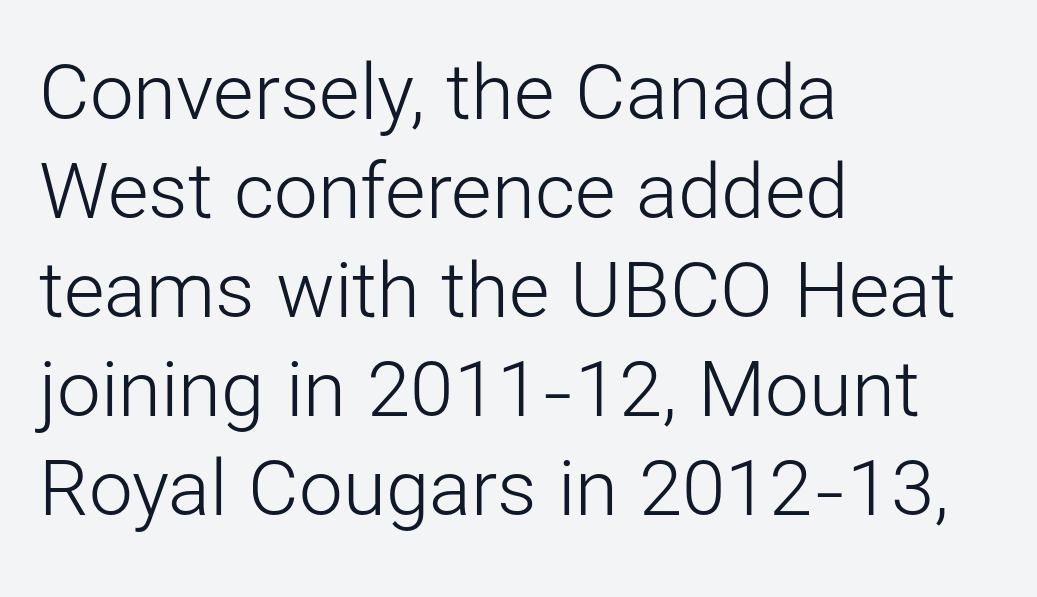
The typeface chosen for these lines omits serifs. The rendering anchors every line to the left-hand side. Beneath every word, the page is bare. No extra ink here — the face is not bold.
